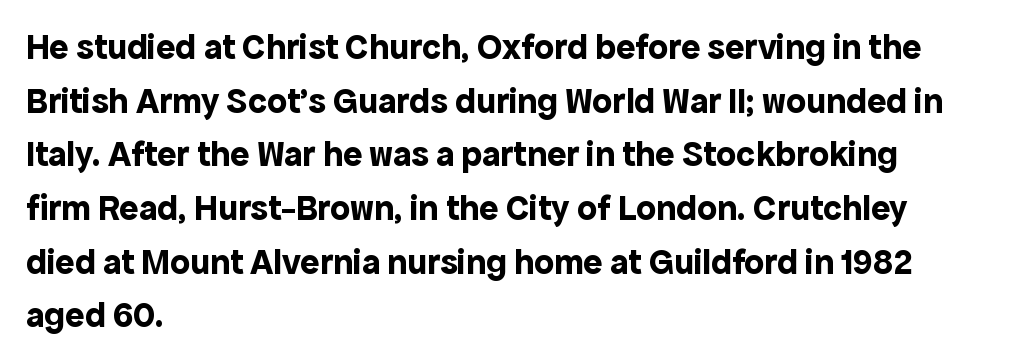
The image shows 36 px bold sans-serif type, upright; set left-aligned, normal line spacing (1.49x), normal letter spacing, not underlined; a medium x-height.
